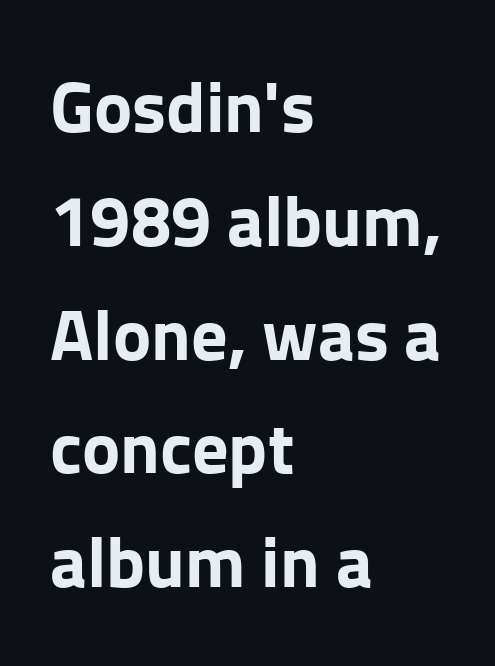
The image shows 72 px bold sans-serif type, upright; set left-aligned, normal line spacing (1.58x), normal letter spacing, not underlined; low stroke contrast and a medium x-height.
